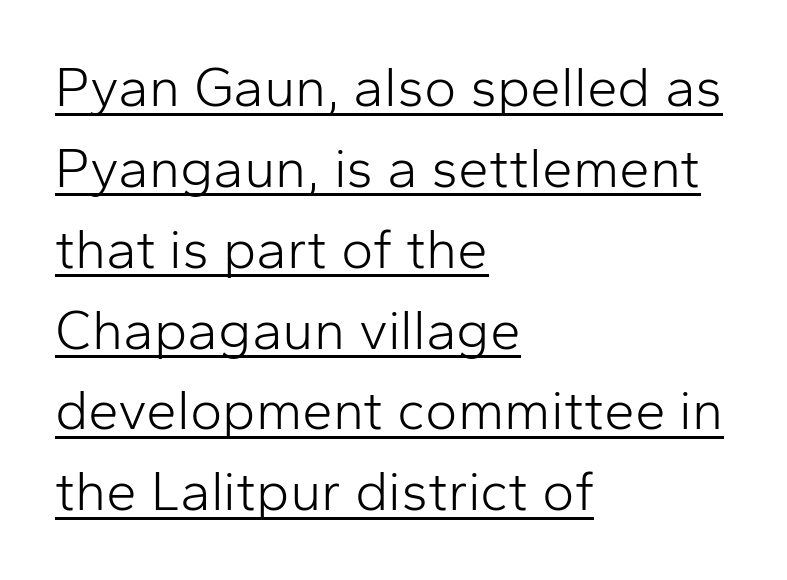
These lines are rendered in a variable-pitch font. The setting favours the left margin, as ordinary paragraphs usually do. Caption: lettering with a line underneath. The weight tops out at a normal text grade.
